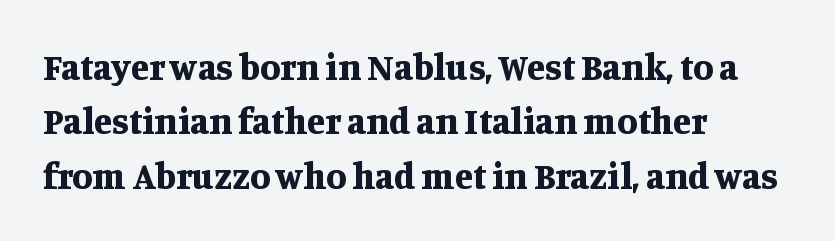
The image shows 37 px bold serif type, upright; set left-aligned, normal line spacing (1.47x), normal letter spacing, not underlined; medium stroke contrast and a large x-height.
